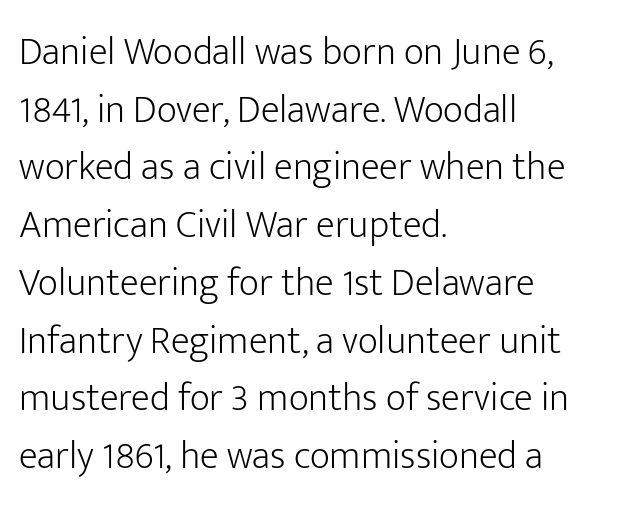
The image shows 39 px light sans-serif type, upright; set left-aligned, normal line spacing (1.48x), normal letter spacing, not underlined; low stroke contrast and a medium x-height.
